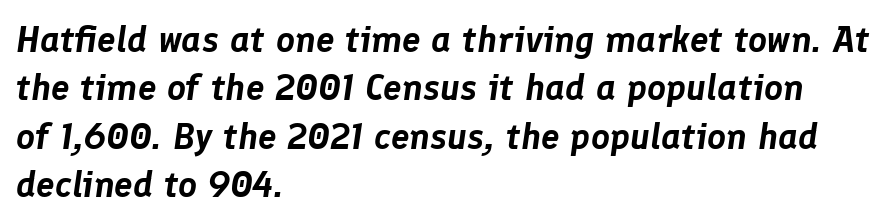
Students, note that the glyphs here touch the page at normal intervals. Here the designer chose a conventional face with non-uniform glyph widths. Clear beneath every line of the passage. The leading is moderate, giving the passage an even texture. Is the type slanted? Yes — the strokes lean at a clear angle. The text block is weighted toward the left margin, trailing off unevenly rightward.
